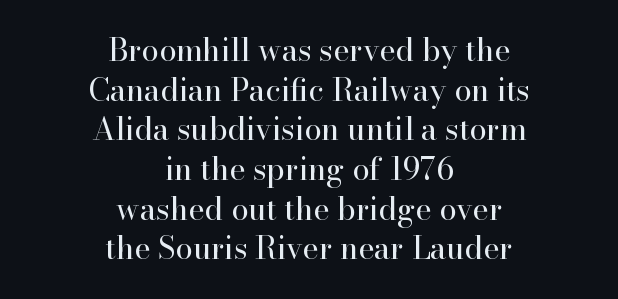
{"serif": "yes", "italic": "no", "bold": "no", "weight": "regular", "width": "normal", "stroke_contrast": "high", "x_height": "small", "monospaced": "no", "underline": "no", "align": "center", "line_spacing": "normal", "line_spacing_ratio": 1.28, "letter_spacing": "normal", "letter_spacing_em": 0.0, "glyph_px": 31}
